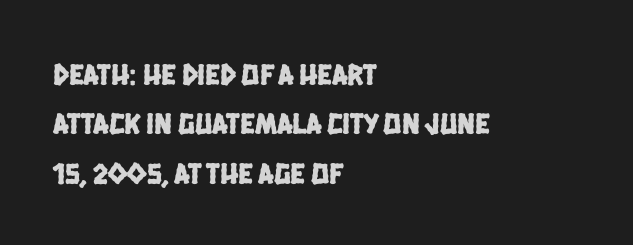
Casual observation: everything's shoved over to the left. Students, note that the glyphs here touch the page at normal intervals. Examine the stroke ends and you'll find no serifs. Summary of vertical rhythm: regular, with standard interline spacing.
